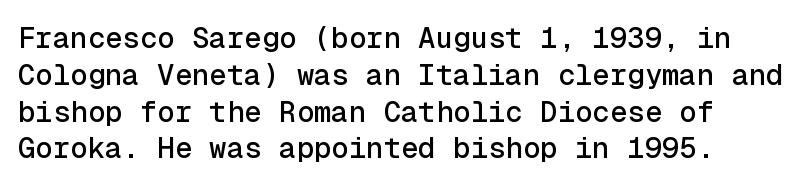
This is roman type, the default non-slanted kind. This sample is left-justified, so line endings fall wherever the words run out. These lines are rendered in a fixed-pitch font. The typeface chosen for these lines omits serifs. Between one letter and the next there's only the usual sliver of space. Nobody drew a line under any word here.
